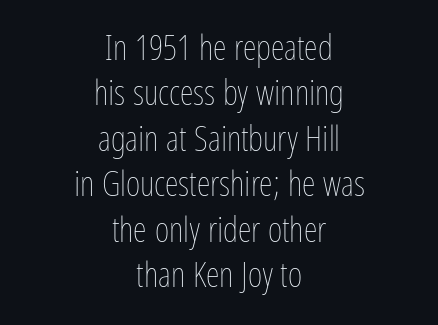
The image shows 35 px thin, condensed type, upright; set centered, normal line spacing (1.3x), normal letter spacing, not underlined; low stroke contrast and a medium x-height.
